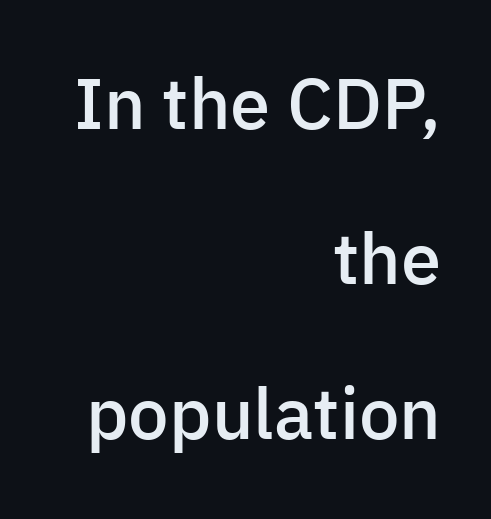
Q: Is the text bold? A: Semi-bold.
Q: Is the text italic (slanted)? A: No, it is upright.
Q: Is the typeface a serif or a sans-serif typeface? A: Sans-serif.
Q: Is the text underlined? A: No.
Q: How is the paragraph aligned? A: Right-aligned.
Q: Is the spacing between letters normal or unusually wide? A: Normal.
Q: Is the spacing between lines tight, normal or loose? A: Loose.
Q: Width (condensed, normal, or wide)? A: Normal.
Q: Stroke contrast? A: Low.
Q: x-height? A: Medium.
Q: Monospaced? A: No.
